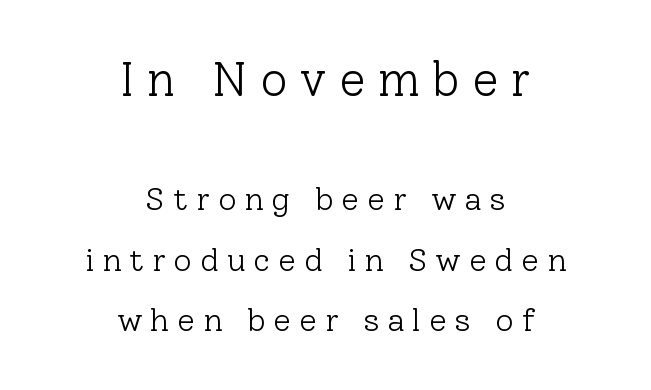
{"serif": "yes", "italic": "no", "bold": "no", "weight": "light", "width": "normal", "stroke_contrast": "low", "x_height": "medium", "monospaced": "no", "underline": "no", "align": "center", "line_spacing_ratio": 1.89, "letter_spacing": "wide", "letter_spacing_em": 0.25, "larger_block": "first", "size_ratio": 1.5, "glyph_px": 48}
